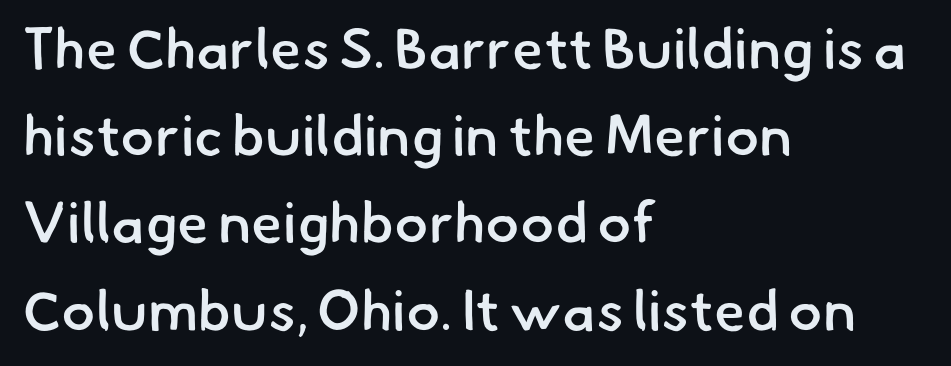
In terms of weight, the rendering is demibold, just under bold. The rendering shows plain stroke endings on the letterforms — a sans-serif design. Tracking value appears to be zero — textbook default spacing. Each new line begins a customary step beneath the previous one. Anything drawn beneath the words? Only blank space. The rendering uses natural spacing where letterforms have individual widths.
